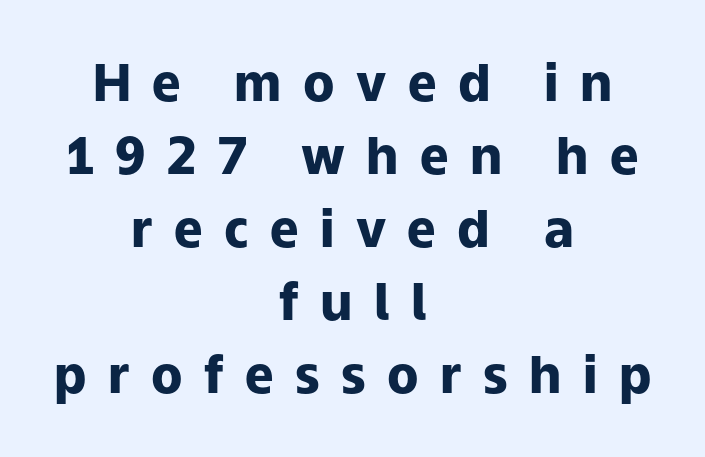
The lines sit at an ordinary, default distance from one another. Regarding serifs, this sample does without them. Each letter keeps its own natural width here, so spacing adapts to shape. No word sits above an underline. If you folded the block vertically in half, each line would mirror itself in length. The type is letterspaced generously, with wide tracking.
